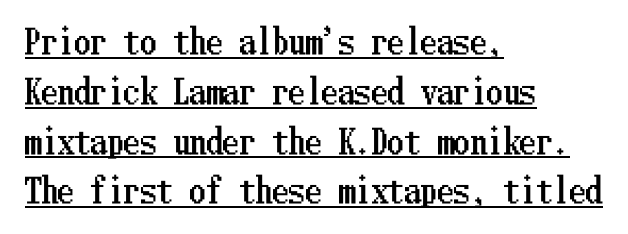
Upright lettering throughout. The type is set solid horizontally, with unmodified tracking. The rendering uses a moderate line-height, typical for paragraphs. Each line of the rendering has a horizontal stroke beneath the glyphs.
